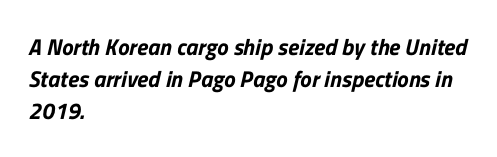
Q: Is the text underlined? A: No.
Q: How is the paragraph aligned? A: Left-aligned.
Q: Is the spacing between letters normal or unusually wide? A: Normal.
Q: Is the spacing between lines tight, normal or loose? A: Normal.
